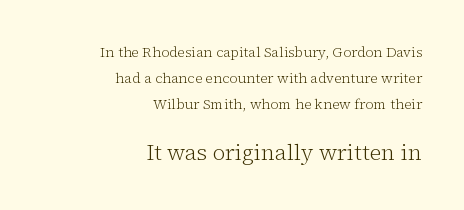
The more generous point size was reserved for the lower chunk. The gap between lines stays unmarked. The passage is arranged like a letterhead date or caption credit — flush right. Caption: standard tracking, unaltered. Posture: upright roman.
